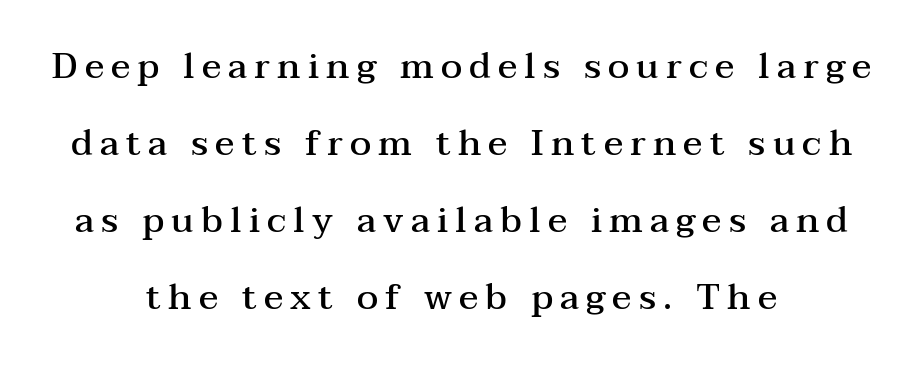
{"serif": "yes", "italic": "no", "bold": "semi", "weight": "semibold", "width": "wide", "stroke_contrast": "medium", "x_height": "medium", "monospaced": "no", "underline": "no", "align": "center", "line_spacing": "loose", "line_spacing_ratio": 2.14, "letter_spacing": "wide", "letter_spacing_em": 0.2, "glyph_px": 36}
